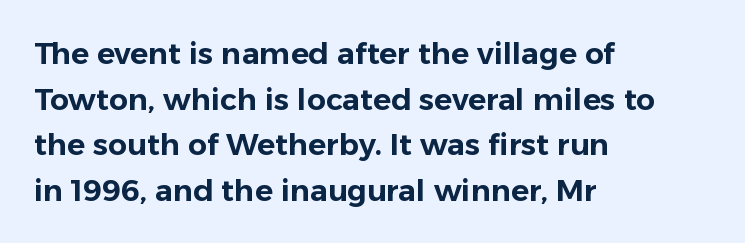
The image shows 30 px sans-serif type, upright; set left-aligned, normal line spacing (1.52x), normal letter spacing, not underlined; low stroke contrast and a medium x-height.
